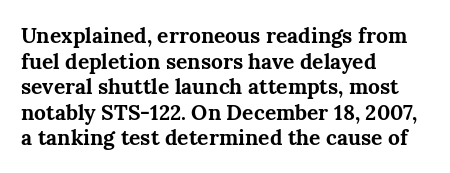
Q: Is the text bold? A: Yes.
Q: Is the text italic (slanted)? A: No, it is upright.
Q: Is the text underlined? A: No.
Q: How is the paragraph aligned? A: Left-aligned.
Q: Is the spacing between letters normal or unusually wide? A: Normal.
